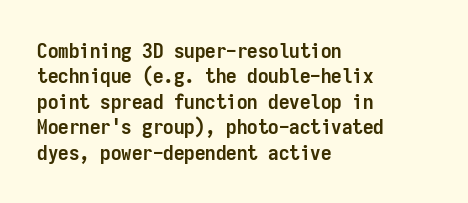
The image shows 21 px bold type, upright; set left-aligned, line spacing 1.21x, normal letter spacing, not underlined.
